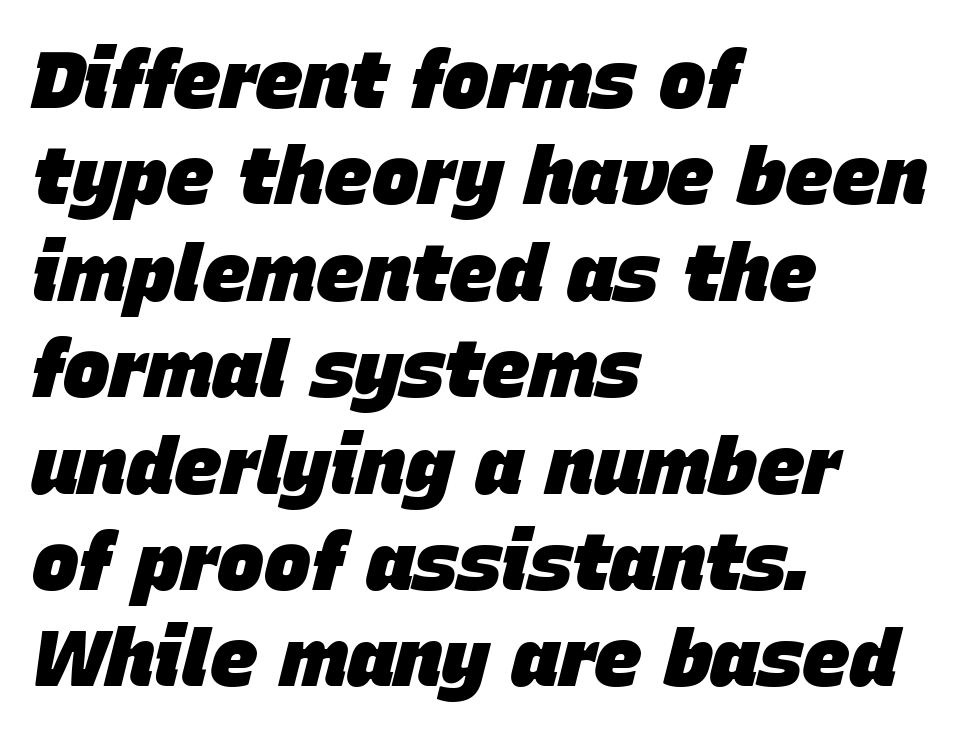
The image shows 79 px heavy type, italic (leaning right); set left-aligned, line spacing 1.22x, normal letter spacing, not underlined; low stroke contrast and a large x-height.
